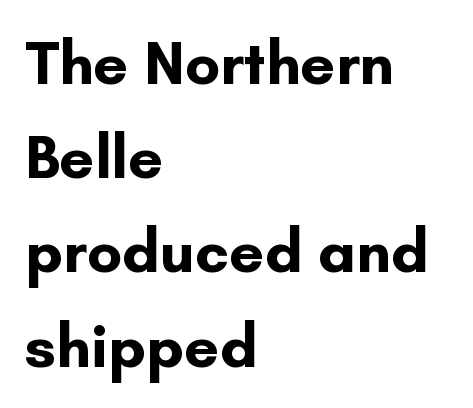
{"serif": "no", "italic": "no", "bold": "yes", "weight": "bold", "width": "normal", "stroke_contrast": "low", "x_height": "small", "monospaced": "no", "underline": "no", "align": "left", "line_spacing": "normal", "line_spacing_ratio": 1.52, "letter_spacing": "normal", "letter_spacing_em": 0.0, "glyph_px": 62}
